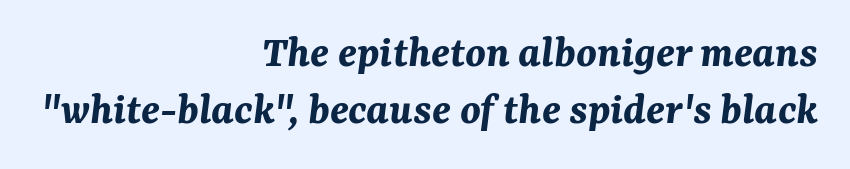
{"italic": "yes", "lean": "right", "slant_degrees": 7, "bold": "yes", "weight": "bold", "width": "normal", "stroke_contrast": "medium", "x_height": "medium", "monospaced": "no", "underline": "no", "align": "right", "line_spacing_ratio": 1.24, "letter_spacing": "normal", "letter_spacing_em": 0.0, "glyph_px": 46}
